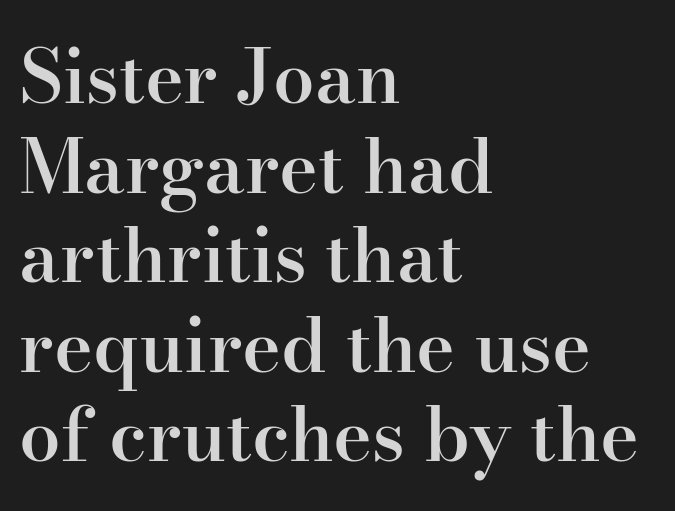
Q: Is the text bold? A: Semi-bold.
Q: Is the text italic (slanted)? A: No, it is upright.
Q: Is the typeface a serif or a sans-serif typeface? A: Serif.
Q: Is the text underlined? A: No.
Q: How is the paragraph aligned? A: Left-aligned.
Q: Is the spacing between letters normal or unusually wide? A: Normal.
Q: Width (condensed, normal, or wide)? A: Normal.
Q: Stroke contrast? A: High.
Q: x-height? A: Small.
Q: Monospaced? A: No.
